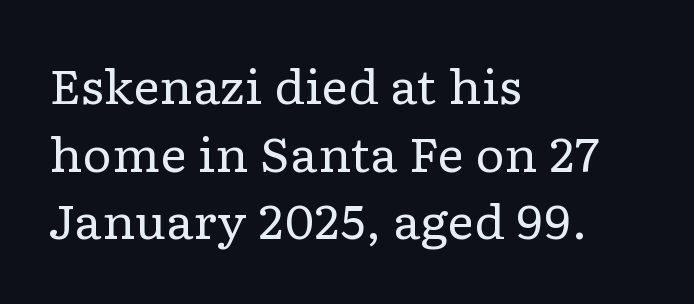
Q: Is the text bold? A: No.
Q: Is the text italic (slanted)? A: No, it is upright.
Q: Is the typeface a serif or a sans-serif typeface? A: Serif.
Q: Is the text underlined? A: No.
Q: How is the paragraph aligned? A: Left-aligned.
Q: Is the spacing between letters normal or unusually wide? A: Normal.
Q: Is the spacing between lines tight, normal or loose? A: Normal.
Q: Width (condensed, normal, or wide)? A: Wide.
Q: Stroke contrast? A: Low.
Q: x-height? A: Medium.
Q: Monospaced? A: No.
